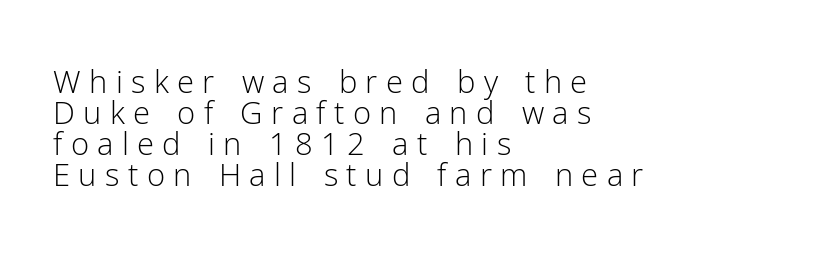
Q: Is the text bold? A: No.
Q: Is the text italic (slanted)? A: No, it is upright.
Q: Is the typeface a serif or a sans-serif typeface? A: Sans-serif.
Q: Is the text underlined? A: No.
Q: How is the paragraph aligned? A: Left-aligned.
Q: Is the spacing between letters normal or unusually wide? A: Unusually wide.
Q: Is the spacing between lines tight, normal or loose? A: Tight.
Q: Width (condensed, normal, or wide)? A: Normal.
Q: Stroke contrast? A: Low.
Q: x-height? A: Medium.
Q: Monospaced? A: No.
